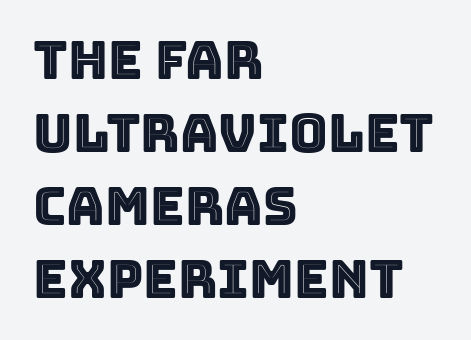
Q: Is the text italic (slanted)? A: No, it is upright.
Q: Is the text underlined? A: No.
Q: How is the paragraph aligned? A: Left-aligned.
Q: Is the spacing between letters normal or unusually wide? A: Normal.
Q: Is the spacing between lines tight, normal or loose? A: Normal.
Q: Width (condensed, normal, or wide)? A: Normal.
Q: x-height? A: Large.
Q: Monospaced? A: No.
